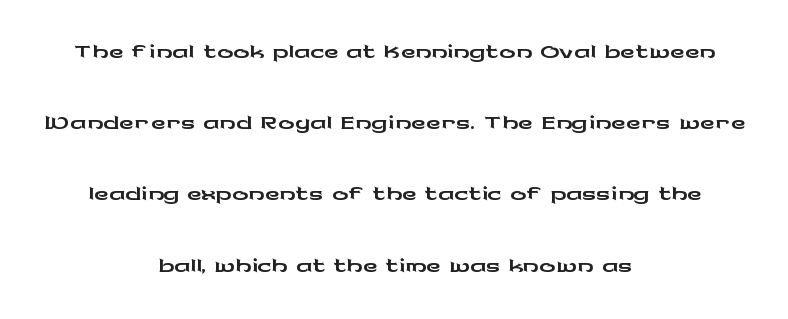
The text was rendered using a sans face with plain stroke endings. You could call the tracking neutral — neither tight nor loose. No italicization has been applied; the sample stays upright. Here the designer chose a conventional face with non-uniform glyph widths. This sample is center-justified, so both line endings float freely.
